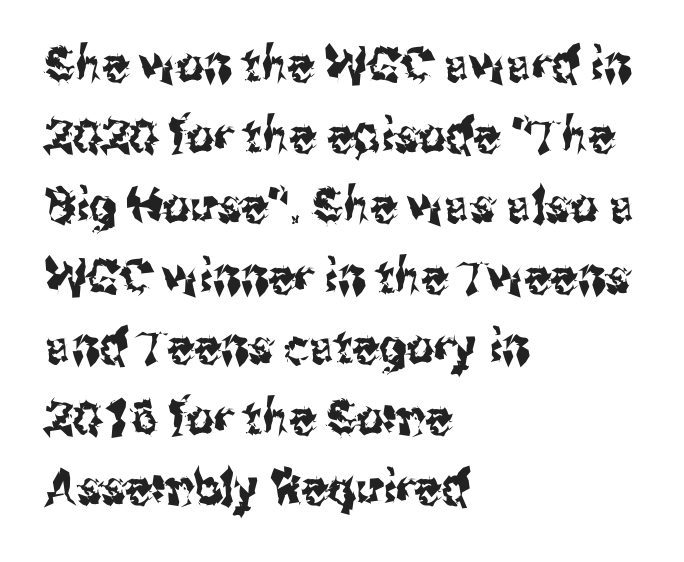
{"serif": "no", "italic": "no", "width": "condensed", "stroke_contrast": "medium", "x_height": "medium", "monospaced": "no", "underline": "no", "align": "left", "line_spacing": "normal", "line_spacing_ratio": 1.47, "letter_spacing": "normal", "letter_spacing_em": 0.0, "glyph_px": 48}
